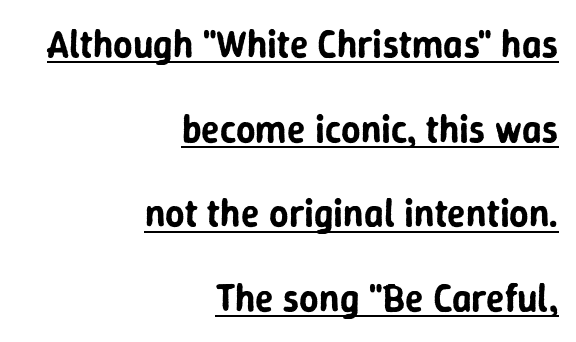
{"serif": "no", "italic": "no", "width": "normal", "stroke_contrast": "low", "x_height": "medium", "monospaced": "no", "underline": "yes", "align": "right", "line_spacing": "loose", "line_spacing_ratio": 2.23, "letter_spacing": "normal", "letter_spacing_em": 0.0, "glyph_px": 38}
